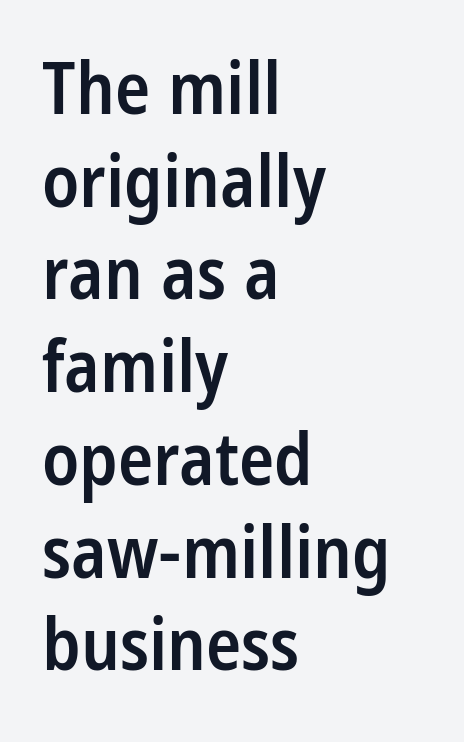
{"serif": "no", "italic": "no", "bold": "semi", "weight": "semibold", "width": "condensed", "stroke_contrast": "low", "x_height": "large", "monospaced": "no", "underline": "no", "align": "left", "line_spacing": "normal", "line_spacing_ratio": 1.27, "letter_spacing": "normal", "letter_spacing_em": 0.0, "glyph_px": 73}
